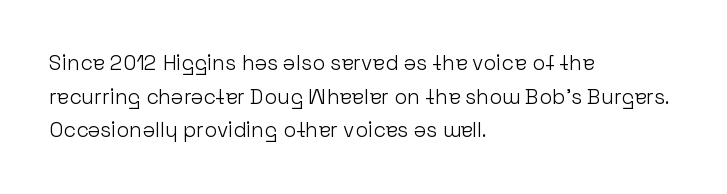
The font's upright variant was chosen for this text. Does the leading feel generous? No, just average. Letters rest on an invisible, unmarked baseline. Heft: none added — not bold. Typeset ragged right — the left edge is the straight one.
